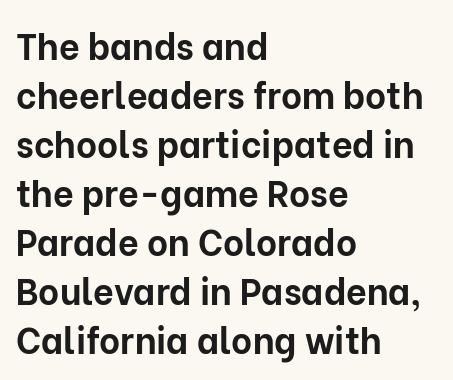
{"serif": "no", "italic": "no", "bold": "yes", "weight": "bold", "width": "normal", "stroke_contrast": "low", "x_height": "medium", "monospaced": "no", "underline": "no", "align": "left", "line_spacing": "normal", "line_spacing_ratio": 1.36, "letter_spacing": "normal", "letter_spacing_em": 0.0, "glyph_px": 36}
